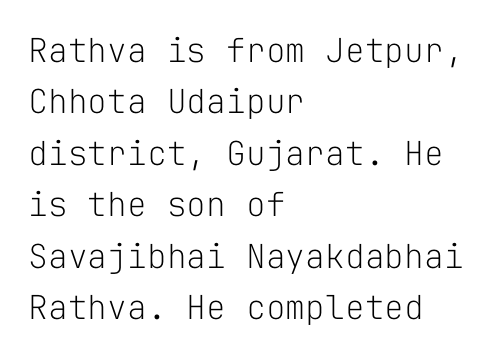
Q: Is the text bold? A: No.
Q: Is the text italic (slanted)? A: No, it is upright.
Q: Is the typeface a serif or a sans-serif typeface? A: Sans-serif.
Q: Is the text underlined? A: No.
Q: How is the paragraph aligned? A: Left-aligned.
Q: Is the spacing between letters normal or unusually wide? A: Normal.
Q: Is the spacing between lines tight, normal or loose? A: Normal.
Q: Width (condensed, normal, or wide)? A: Normal.
Q: Stroke contrast? A: Low.
Q: x-height? A: Medium.
Q: Monospaced? A: Yes.
